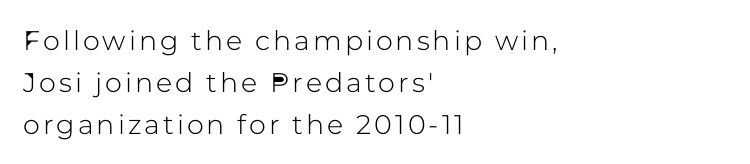
Only glyphs here, with clear space below each row. All the whitespace from short lines collects on the right. Baseline-to-baseline distance is the conventional proportion of letter height. Does the lettering tilt? It doesn't — this is upright.
